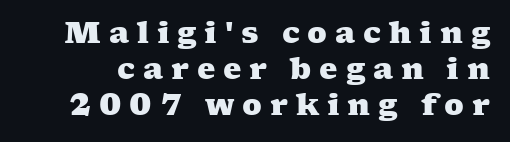
The gaps between neighbouring characters are conspicuously large. The strokes are fattened all the way to bold. The passage shown is typed in a proportional face where columns would drift. Descenders hang freely into open space.
